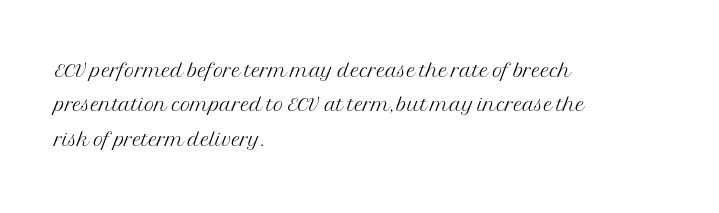
{"serif": "yes", "bold": "no", "weight": "light", "width": "normal", "stroke_contrast": "medium", "x_height": "medium", "monospaced": "no", "underline": "no", "align": "left", "line_spacing_ratio": 1.23, "letter_spacing": "normal", "letter_spacing_em": 0.0, "glyph_px": 28}
